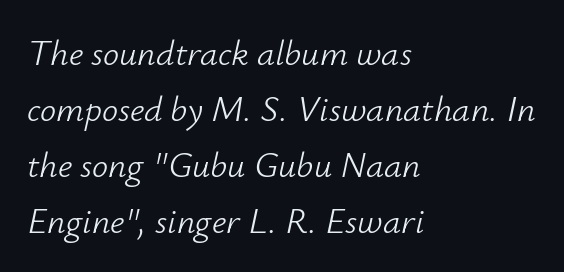
The image shows 36 px light type, italic (leaning right); set left-aligned, normal line spacing (1.56x), normal letter spacing, not underlined; low stroke contrast and a small x-height.
